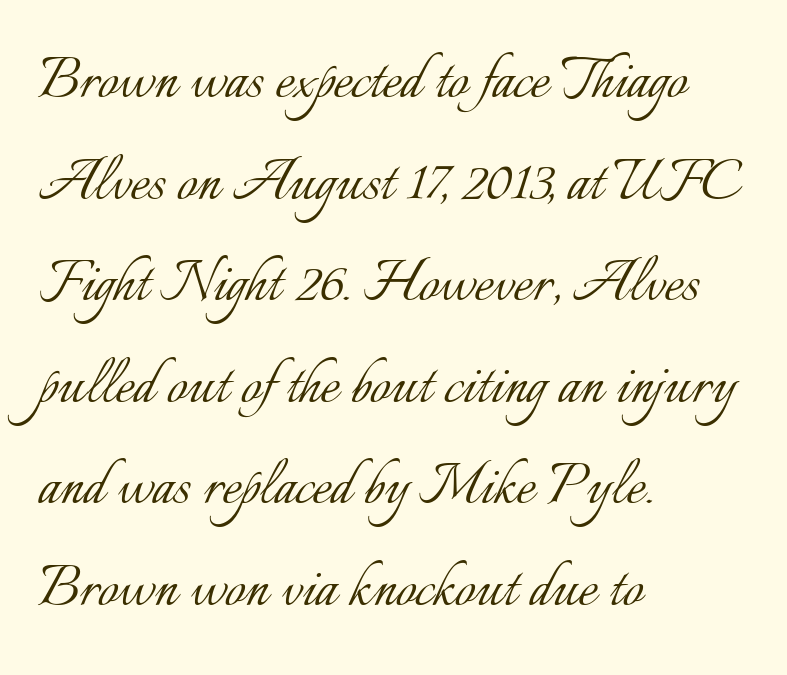
{"bold": "no", "weight": "light", "width": "normal", "stroke_contrast": "low", "x_height": "small", "monospaced": "no", "underline": "no", "align": "left", "line_spacing": "normal", "line_spacing_ratio": 1.41, "letter_spacing": "normal", "letter_spacing_em": 0.0, "glyph_px": 72}
